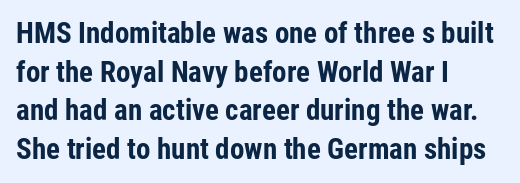
{"serif": "no", "italic": "no", "bold": "yes", "weight": "bold", "width": "condensed", "stroke_contrast": "low", "x_height": "medium", "monospaced": "no", "underline": "no", "align": "left", "line_spacing": "normal", "line_spacing_ratio": 1.33, "letter_spacing": "normal", "letter_spacing_em": 0.0, "glyph_px": 29}
